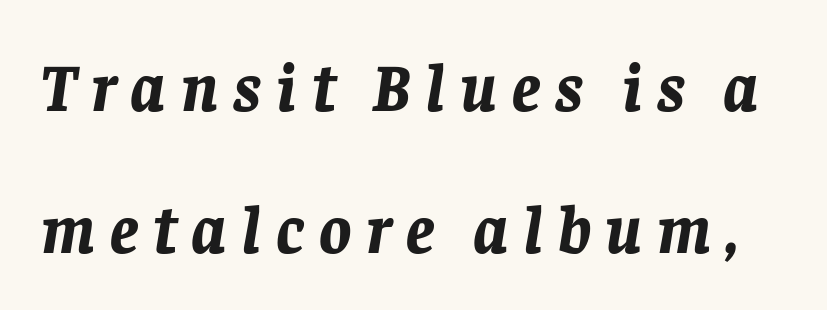
The image shows 67 px bold type, italic (leaning right); set loose line spacing (2.12x), unusually wide letter spacing (+0.22 em), not underlined; low stroke contrast and a large x-height.
